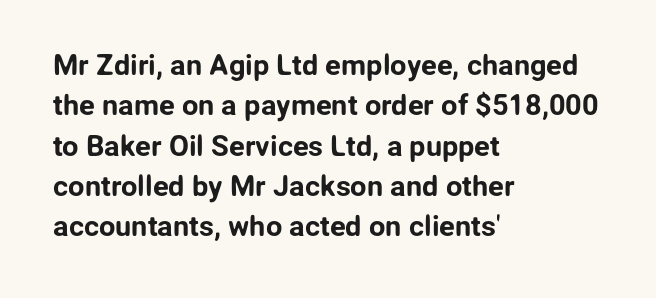
{"serif": "no", "italic": "no", "width": "normal", "stroke_contrast": "low", "x_height": "medium", "monospaced": "no", "underline": "no", "align": "left", "line_spacing": "normal", "line_spacing_ratio": 1.39, "letter_spacing": "normal", "letter_spacing_em": 0.0, "glyph_px": 29}
